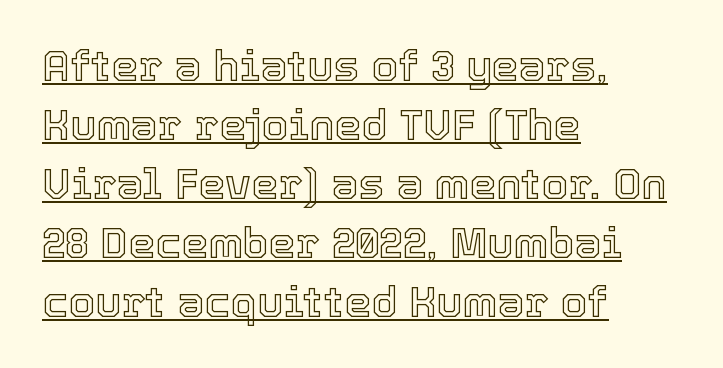
Q: Is the text italic (slanted)? A: No, it is upright.
Q: Is the text underlined? A: Yes.
Q: How is the paragraph aligned? A: Left-aligned.
Q: Is the spacing between letters normal or unusually wide? A: Normal.
Q: Is the spacing between lines tight, normal or loose? A: Normal.
Q: Width (condensed, normal, or wide)? A: Normal.
Q: x-height? A: Medium.
Q: Monospaced? A: No.
